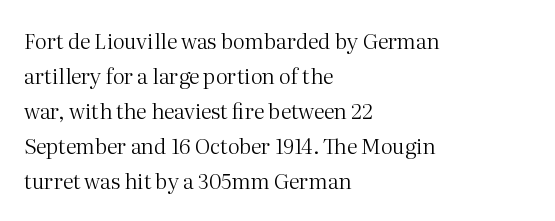
The image shows 21 px text type, upright; set left-aligned, normal line spacing (1.67x), normal letter spacing, not underlined.
